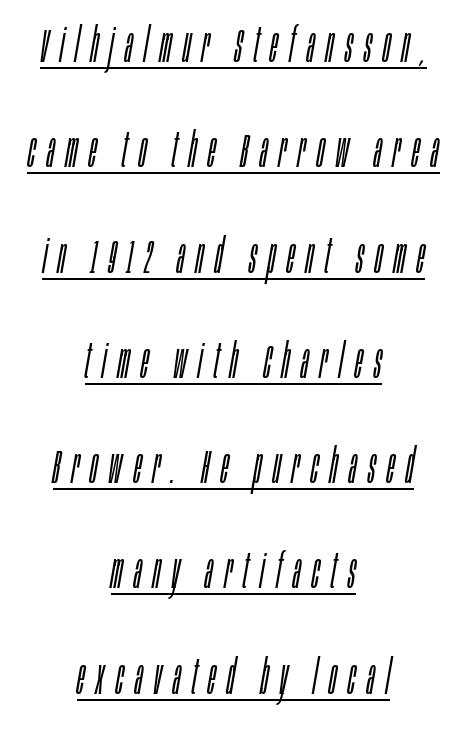
{"italic": "yes", "lean": "right", "slant_degrees": 10, "bold": "no", "weight": "light", "width": "condensed", "stroke_contrast": "low", "x_height": "large", "monospaced": "no", "underline": "yes", "align": "center", "line_spacing": "loose", "line_spacing_ratio": 2.24, "letter_spacing": "wide", "letter_spacing_em": 0.24, "glyph_px": 47}
